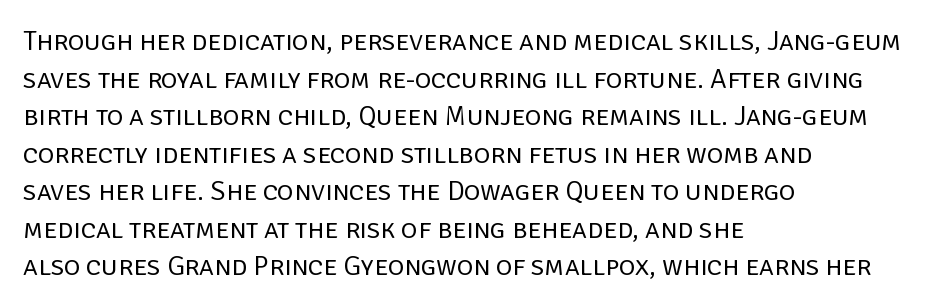
The image shows 28 px regular-weight sans-serif type, upright; set left-aligned, normal line spacing (1.34x), normal letter spacing, not underlined; low stroke contrast and a large x-height.
